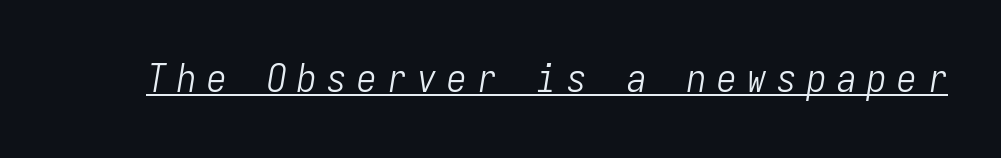
Q: Is the text bold? A: No.
Q: Is the text italic (slanted)? A: Yes, it leans right by about 9 degrees.
Q: Is the text underlined? A: Yes.
Q: Is the spacing between letters normal or unusually wide? A: Unusually wide.
Q: Width (condensed, normal, or wide)? A: Condensed.
Q: Stroke contrast? A: Low.
Q: x-height? A: Medium.
Q: Monospaced? A: Yes.
